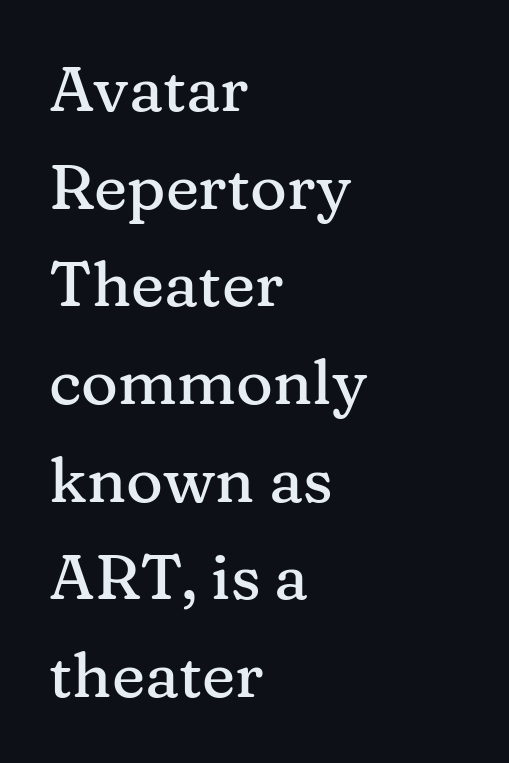
This is serif lettering, the kind often seen in printed books. The vertical gap from one line to the next is medium. Compared with typical body copy, the letter spacing here is the same. The rendering uses natural spacing where letterforms have individual widths. Every character sits straight up, as roman type does. Any mark beneath the type? The region is blank.
